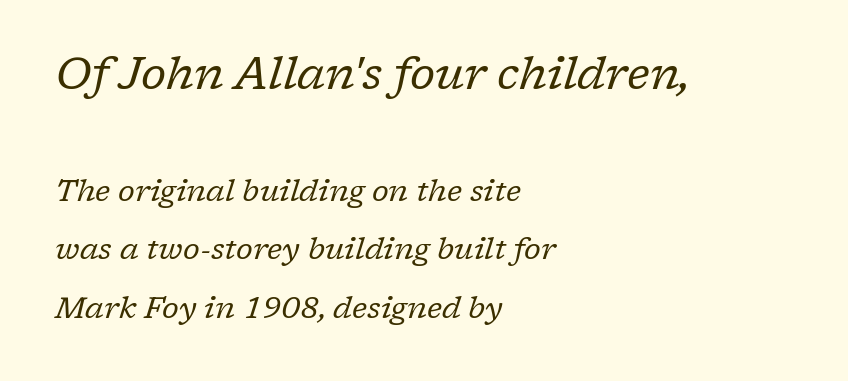
{"serif": "yes", "italic": "yes", "lean": "right", "slant_degrees": 17, "bold": "no", "weight": "regular", "width": "normal", "stroke_contrast": "low", "x_height": "medium", "monospaced": "no", "underline": "no", "align": "left", "line_spacing": "loose", "line_spacing_ratio": 1.94, "letter_spacing": "normal", "letter_spacing_em": 0.0, "larger_block": "first", "size_ratio": 1.5, "glyph_px": 45}
